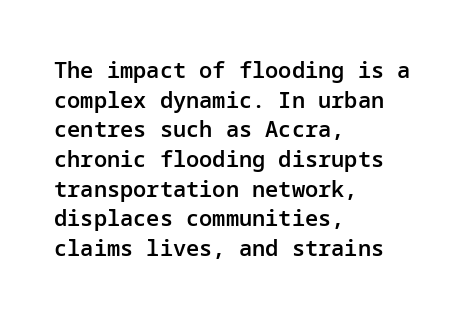
The image shows 22 px text type, upright; set left-aligned, normal line spacing (1.35x), normal letter spacing, not underlined.
